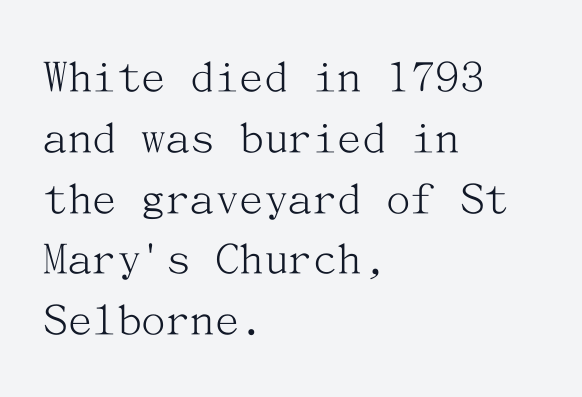
You can tell from the footed stems that serif type was used. A quiet, ordinary-to-light weight characterises the typeface. Is the block centered? No — it sits flush against the left margin. Italic? Not at all — the glyphs are vertical.
